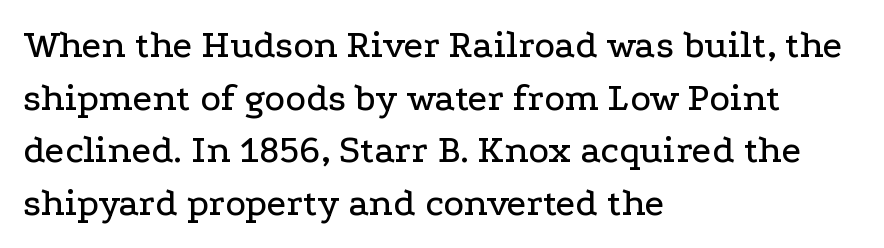
Upright lettering throughout. One glance says typical: line gaps are just what's usual. Anything drawn beneath the words? Only blank space. Examine the stroke ends and you'll spot serifs. Notice how the passage keeps a crisp vertical edge on the left only.
